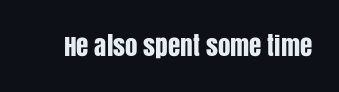
If you drew a line through each stem, it would be perfectly vertical. Characters follow at the spacing the type designer built in. The words here are not underlined.
